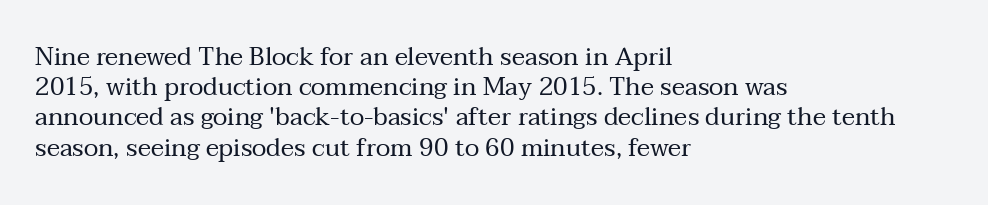
Q: Is the text bold? A: No.
Q: Is the text italic (slanted)? A: No, it is upright.
Q: Is the text underlined? A: No.
Q: How is the paragraph aligned? A: Left-aligned.
Q: Is the spacing between letters normal or unusually wide? A: Normal.
